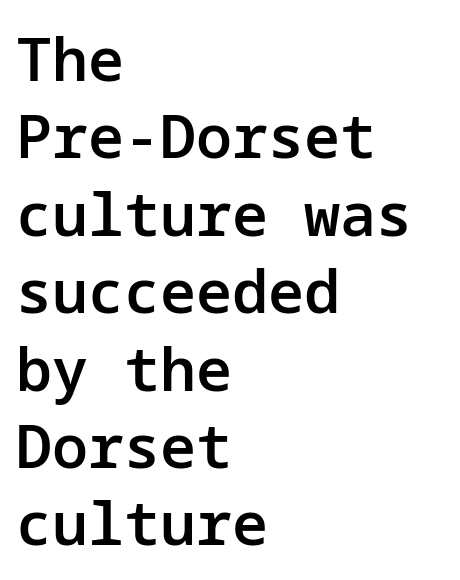
Glance below the letters and you will spot only blank space. You can tell it's not italic because the verticals are truly vertical. The gaps between neighbouring characters are ordinary and unremarkable. Compared with a centered layout, this one pins lines to the left instead. Is this a sans? Yes — the strokes have no serifs.
